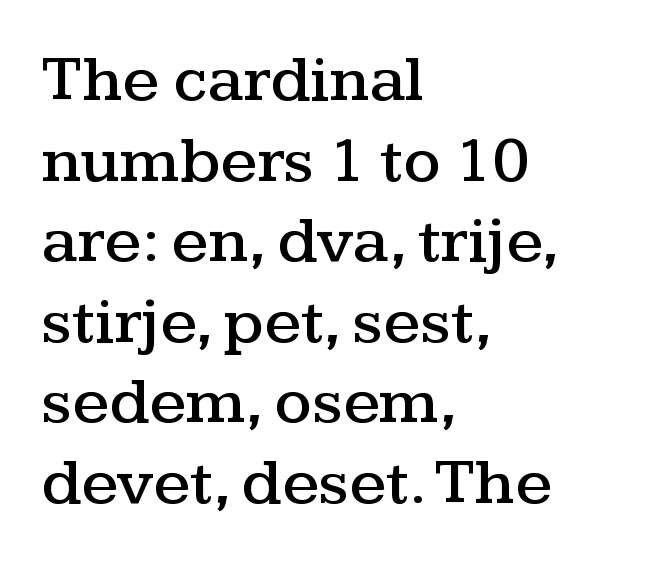
The image shows 66 px wide serif type, upright; set left-aligned, line spacing 1.22x, normal letter spacing, not underlined; medium stroke contrast and a medium x-height.
